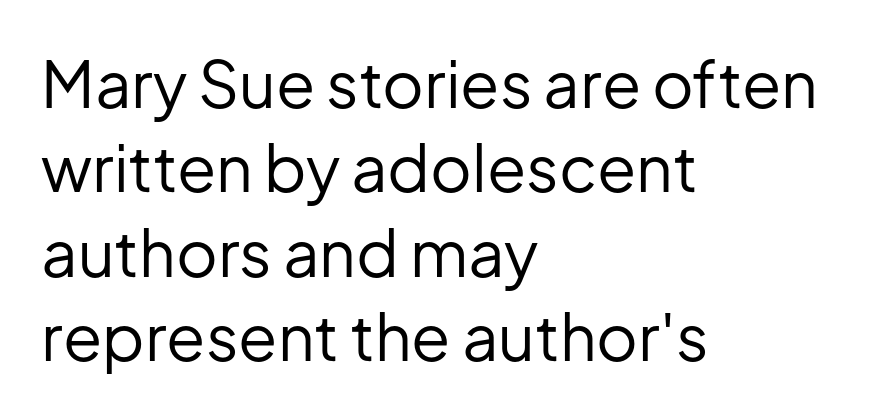
Q: Is the text bold? A: No.
Q: Is the text italic (slanted)? A: No, it is upright.
Q: Is the typeface a serif or a sans-serif typeface? A: Sans-serif.
Q: Is the text underlined? A: No.
Q: How is the paragraph aligned? A: Left-aligned.
Q: Is the spacing between letters normal or unusually wide? A: Normal.
Q: Is the spacing between lines tight, normal or loose? A: Normal.
Q: Width (condensed, normal, or wide)? A: Normal.
Q: Stroke contrast? A: Low.
Q: x-height? A: Medium.
Q: Monospaced? A: No.
